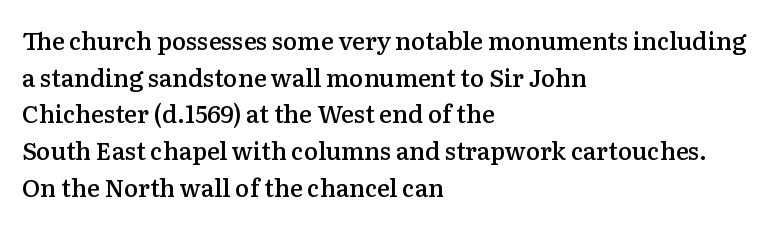
The image shows 24 px text type, upright; set left-aligned, normal line spacing (1.53x), normal letter spacing, not underlined.
